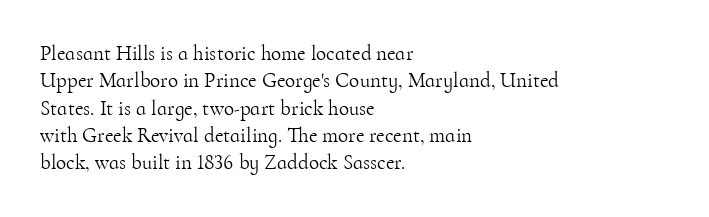
The image shows 21 px text type, upright; set left-aligned, normal line spacing (1.3x), normal letter spacing, not underlined.
